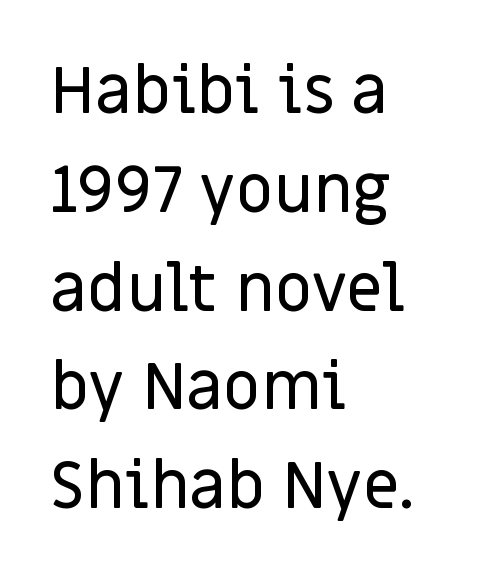
{"serif": "no", "italic": "no", "width": "normal", "stroke_contrast": "low", "x_height": "large", "monospaced": "no", "underline": "no", "align": "left", "line_spacing": "normal", "line_spacing_ratio": 1.52, "letter_spacing": "normal", "letter_spacing_em": 0.0, "glyph_px": 65}
